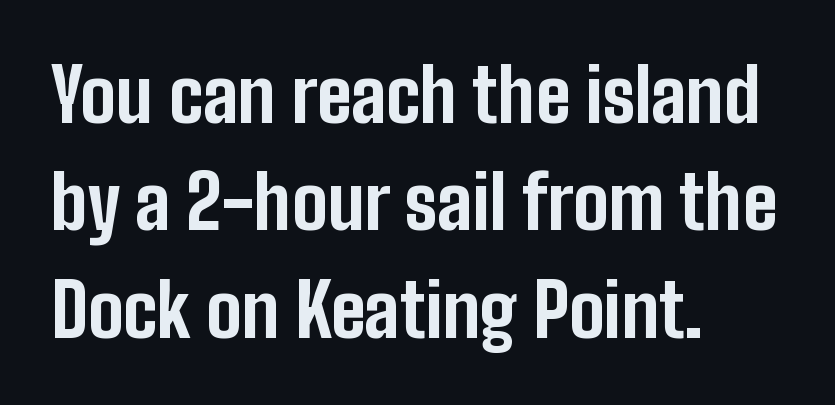
The image shows 73 px bold, condensed sans-serif type, upright; set left-aligned, normal line spacing (1.47x), normal letter spacing, not underlined; low stroke contrast and a medium x-height.
